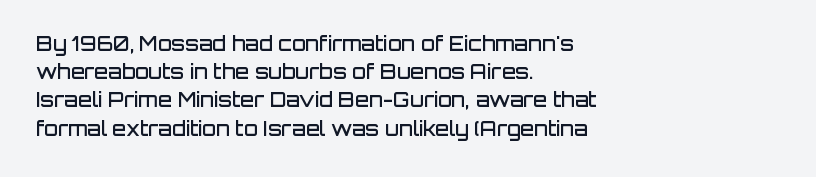
{"italic": "no", "bold": "semi", "underline": "no", "align": "left", "line_spacing": "normal", "line_spacing_ratio": 1.41, "letter_spacing": "normal", "letter_spacing_em": 0.0, "glyph_px": 20}
